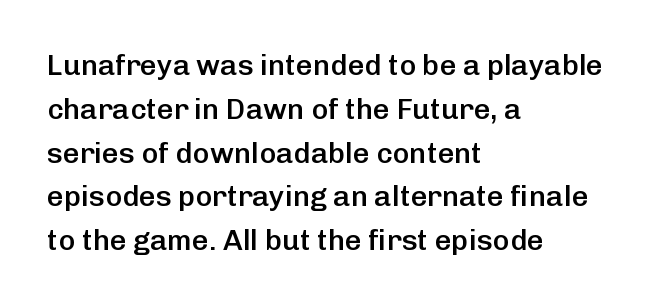
The image shows 29 px semibold sans-serif type, upright; set left-aligned, normal line spacing (1.51x), normal letter spacing, not underlined; low stroke contrast and a medium x-height.
